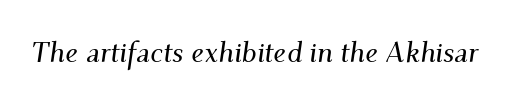
The face used here is proportionally spaced, like ordinary book or web type. Check under the words: just untouched page. Letter spacing: default. The whole block is typeset with a tilt. In terms of letterform style, serifs are clearly present.
